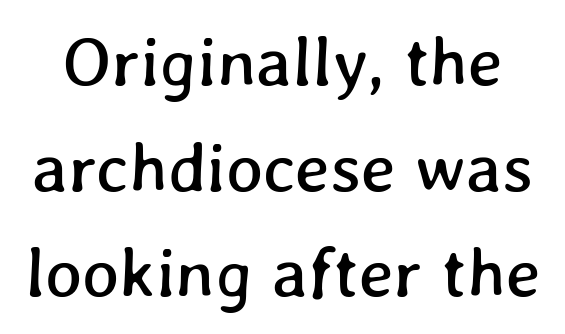
{"width": "normal", "stroke_contrast": "low", "x_height": "medium", "monospaced": "no", "underline": "no", "line_spacing": "normal", "line_spacing_ratio": 1.51, "letter_spacing": "normal", "letter_spacing_em": 0.0, "glyph_px": 70}
